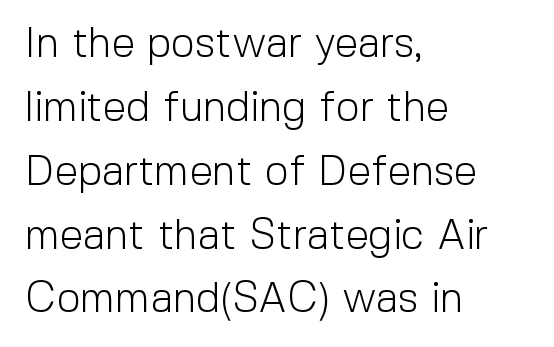
{"serif": "no", "italic": "no", "bold": "no", "weight": "light", "width": "normal", "x_height": "medium", "monospaced": "no", "underline": "no", "align": "left", "line_spacing": "normal", "line_spacing_ratio": 1.52, "letter_spacing": "normal", "letter_spacing_em": 0.0, "glyph_px": 42}
